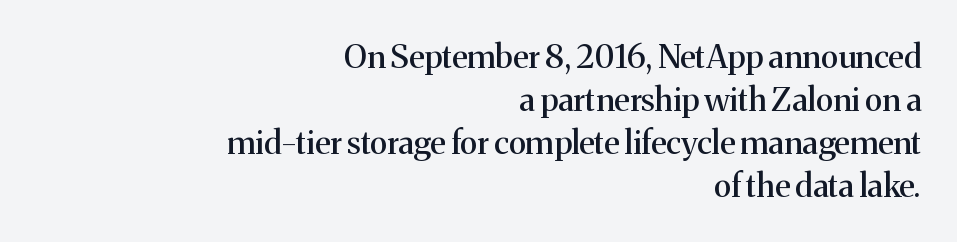
The image shows 32 px serif type, upright; set right-aligned, normal line spacing (1.34x), normal letter spacing, not underlined; medium stroke contrast and a medium x-height.
